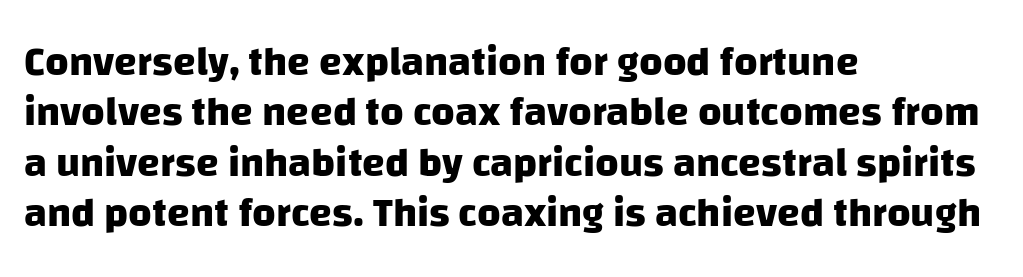
{"serif": "no", "bold": "yes", "weight": "heavy", "width": "normal", "stroke_contrast": "low", "x_height": "large", "monospaced": "no", "underline": "no", "align": "left", "line_spacing_ratio": 1.23, "letter_spacing": "normal", "letter_spacing_em": 0.0, "glyph_px": 41}
